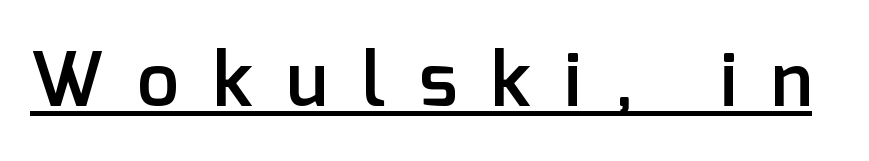
{"serif": "no", "italic": "no", "bold": "semi", "weight": "semibold", "width": "normal", "stroke_contrast": "low", "x_height": "medium", "monospaced": "no", "underline": "yes", "letter_spacing": "wide", "letter_spacing_em": 0.45, "glyph_px": 75}
